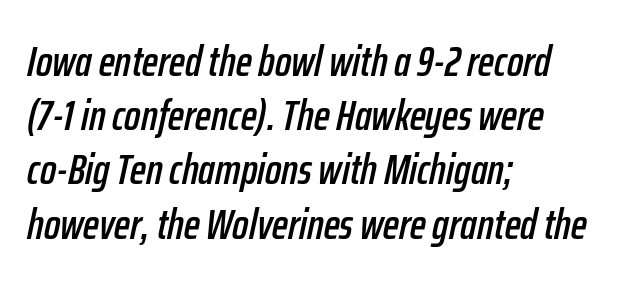
The image shows 43 px condensed type, italic (leaning right); set left-aligned, normal line spacing (1.26x), normal letter spacing, not underlined; low stroke contrast and a medium x-height.
